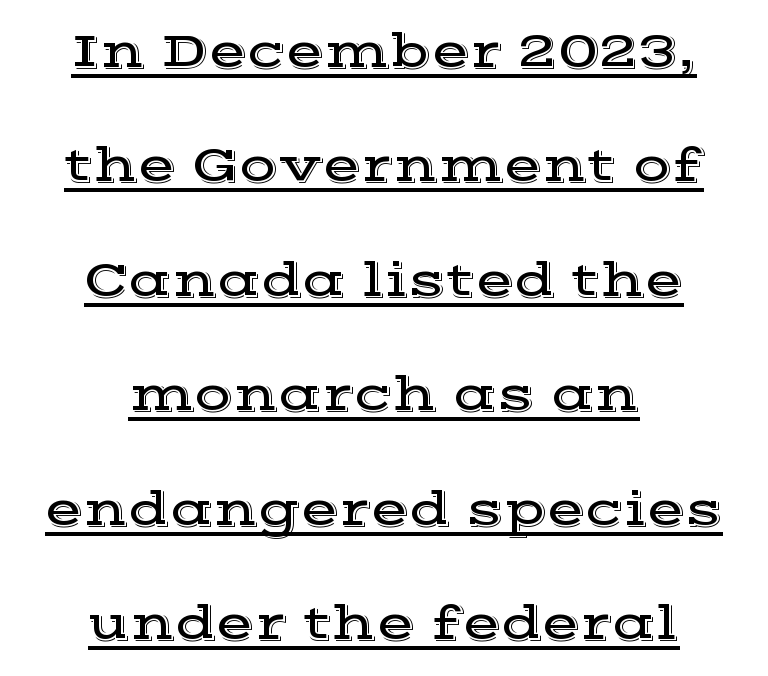
Reading down the column, the eye jumps a long way to each next line. The passage shown is underscored from start to finish. This is roman type, the default non-slanted kind. Serifs: yes, visible at the terminals of the letterforms. Look at the tracking — it's just the regular setting, nothing added.
